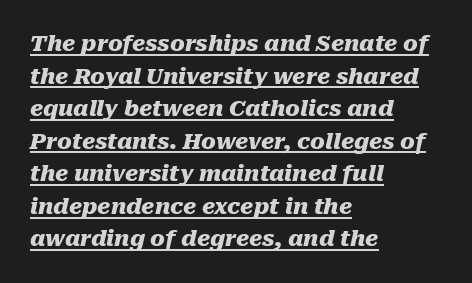
Leading matches the norm, producing a regular column. In designer terms, the underline attribute is active on this setting. Observe the lean: these are italic letterforms. A typesetter would call this zero additional tracking. In CSS terms this would be text-align: left.
